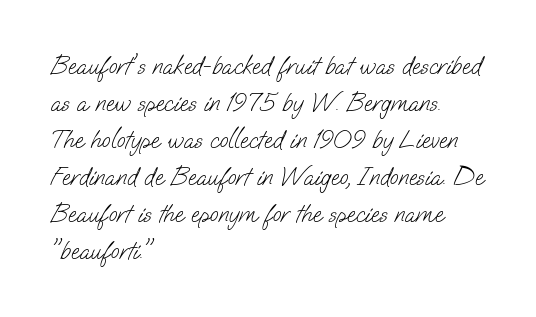
Q: Is the text bold? A: No.
Q: Is the text underlined? A: No.
Q: How is the paragraph aligned? A: Left-aligned.
Q: Is the spacing between letters normal or unusually wide? A: Normal.
Q: Is the spacing between lines tight, normal or loose? A: Normal.
